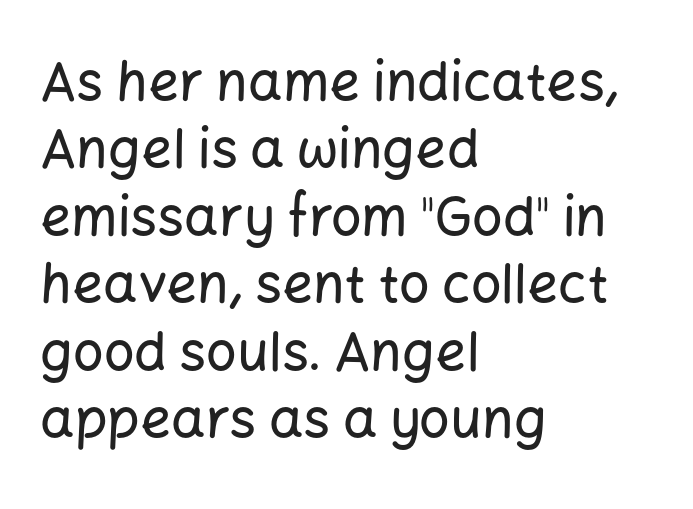
Q: Is the text italic (slanted)? A: No, it is upright.
Q: Is the typeface a serif or a sans-serif typeface? A: Sans-serif.
Q: Is the text underlined? A: No.
Q: How is the paragraph aligned? A: Left-aligned.
Q: Is the spacing between letters normal or unusually wide? A: Normal.
Q: Is the spacing between lines tight, normal or loose? A: Normal.
Q: Width (condensed, normal, or wide)? A: Normal.
Q: Stroke contrast? A: Low.
Q: x-height? A: Medium.
Q: Monospaced? A: No.
